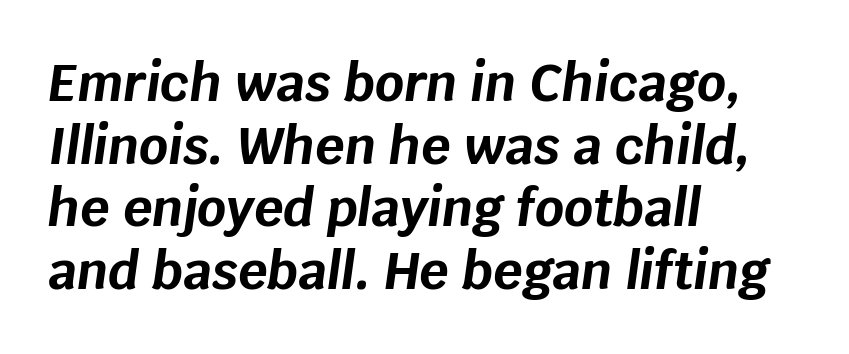
Q: Is the text bold? A: Yes.
Q: Is the text italic (slanted)? A: Yes, it leans right by about 8 degrees.
Q: Is the text underlined? A: No.
Q: How is the paragraph aligned? A: Left-aligned.
Q: Is the spacing between letters normal or unusually wide? A: Normal.
Q: Width (condensed, normal, or wide)? A: Normal.
Q: Stroke contrast? A: Low.
Q: x-height? A: Large.
Q: Monospaced? A: No.
